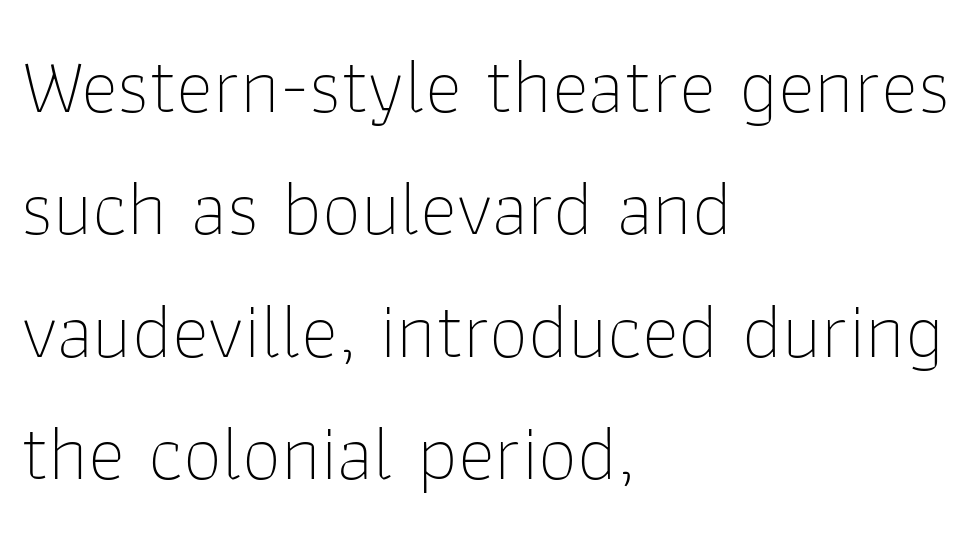
The image shows 79 px thin sans-serif type, upright; set left-aligned, normal line spacing (1.55x), normal letter spacing, not underlined; low stroke contrast and a medium x-height.
